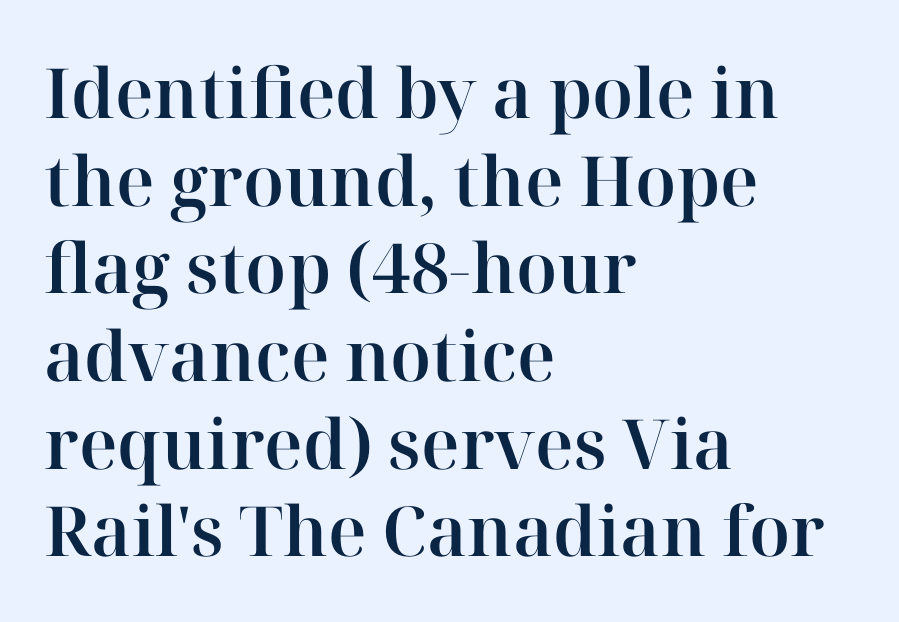
The image shows 69 px serif type, upright; set left-aligned, normal line spacing (1.27x), normal letter spacing, not underlined; high stroke contrast and a medium x-height.
